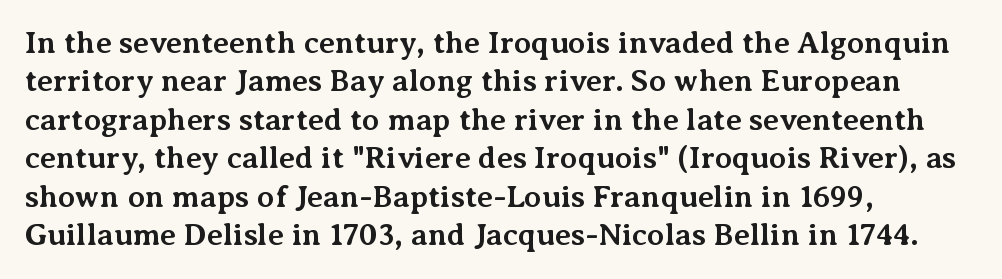
The image shows 31 px bold serif type, upright; set left-aligned, line spacing 1.24x, normal letter spacing, not underlined; medium stroke contrast and a medium x-height.
